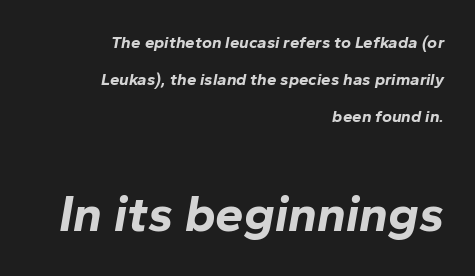
Q: Is the text bold? A: Yes.
Q: Is the text italic (slanted)? A: Yes, it leans right by about 10 degrees.
Q: Is the text underlined? A: No.
Q: How is the paragraph aligned? A: Right-aligned.
Q: Is the spacing between letters normal or unusually wide? A: Normal.
Q: Is the spacing between lines tight, normal or loose? A: Loose.
Q: Which block of text is set in a larger size, the first (top) or the second (bottom)? A: The second (bottom) one.
Q: Width (condensed, normal, or wide)? A: Normal.
Q: Stroke contrast? A: Low.
Q: x-height? A: Medium.
Q: Monospaced? A: No.
